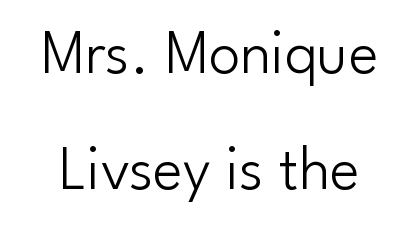
{"serif": "no", "italic": "no", "bold": "no", "weight": "light", "width": "normal", "stroke_contrast": "low", "x_height": "small", "monospaced": "no", "underline": "no", "line_spacing_ratio": 1.84, "letter_spacing": "normal", "letter_spacing_em": 0.0, "glyph_px": 63}
